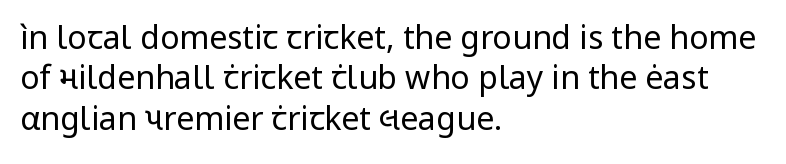
This is the regular roman posture of the typeface. Leading matches the norm, producing a regular column. Caption: multi-line text, flush left, ragged right. A typesetter would call this proportional, since set widths differ per character. Heaviness? Minimal to ordinary, like unemphasized prose.
